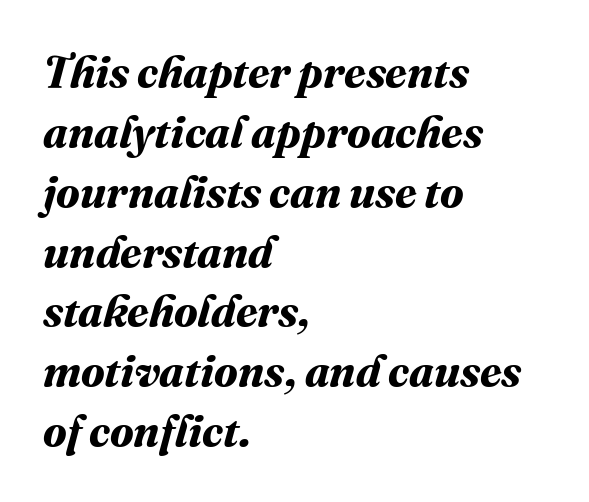
The image shows 44 px bold type; set left-aligned, normal line spacing (1.36x), normal letter spacing, not underlined; medium stroke contrast and a medium x-height.
